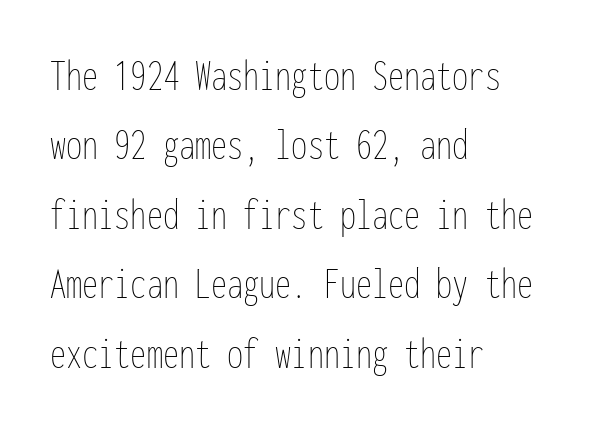
In terms of leading, this rendering sits right in the middle. This rendering features lettering with no underline. Between one letter and the next there's only the usual sliver of space. Ordinary non-slanted type is in use.
